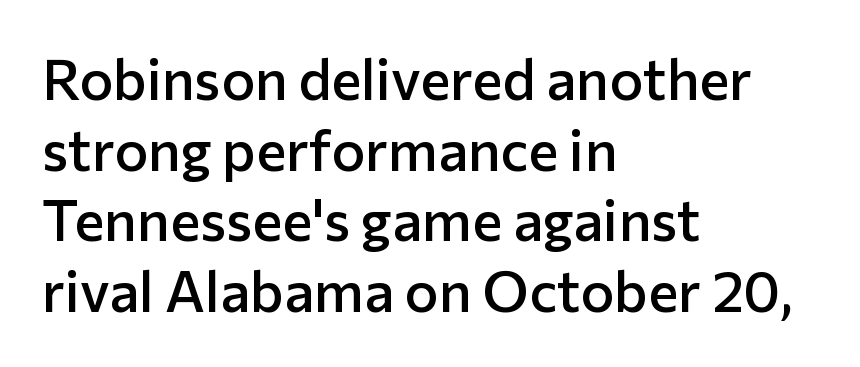
{"serif": "no", "italic": "no", "bold": "semi", "weight": "semibold", "width": "normal", "stroke_contrast": "low", "x_height": "medium", "monospaced": "no", "underline": "no", "align": "left", "line_spacing_ratio": 1.24, "letter_spacing": "normal", "letter_spacing_em": 0.0, "glyph_px": 57}
